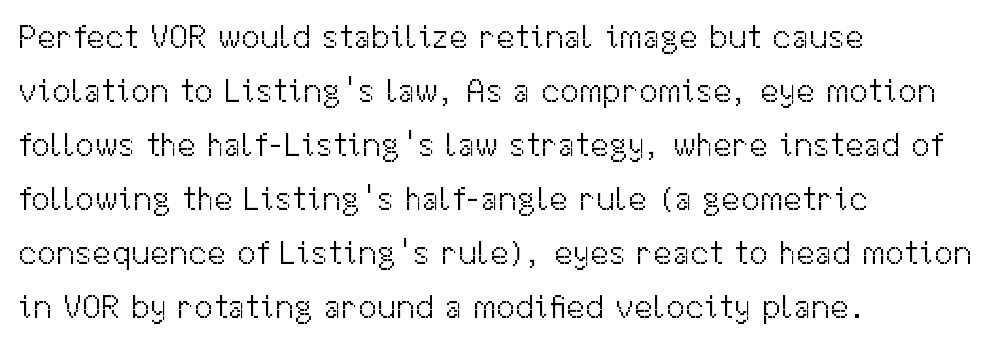
{"serif": "no", "italic": "no", "bold": "no", "weight": "light", "width": "normal", "stroke_contrast": "medium", "x_height": "medium", "monospaced": "no", "underline": "no", "align": "left", "line_spacing": "normal", "line_spacing_ratio": 1.59, "letter_spacing": "normal", "letter_spacing_em": 0.0, "glyph_px": 34}
